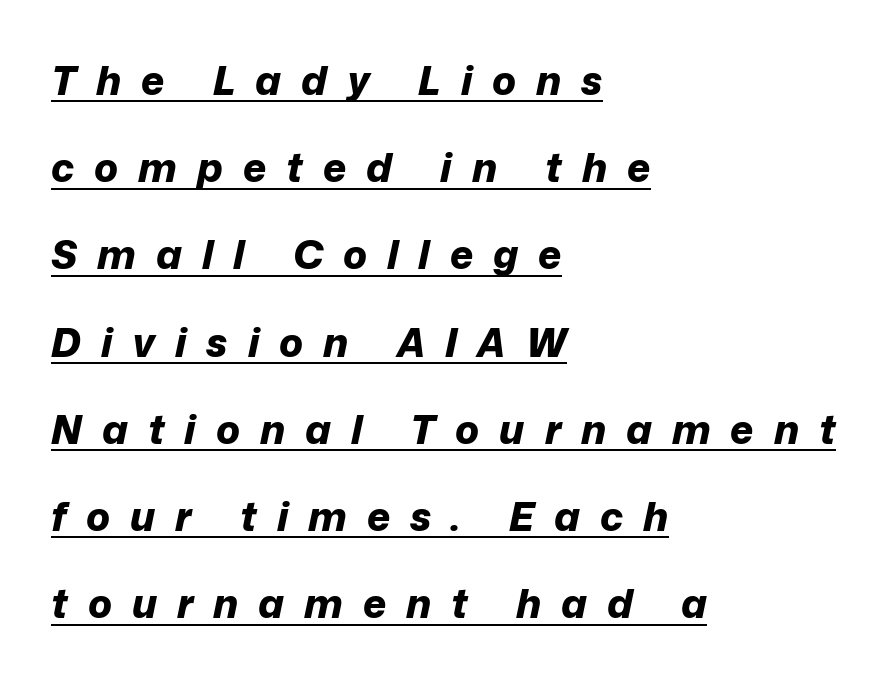
{"italic": "yes", "lean": "right", "slant_degrees": 12, "bold": "yes", "weight": "bold", "width": "normal", "stroke_contrast": "low", "x_height": "medium", "monospaced": "no", "underline": "yes", "align": "left", "line_spacing": "loose", "line_spacing_ratio": 2.18, "letter_spacing": "wide", "letter_spacing_em": 0.5, "glyph_px": 40}
